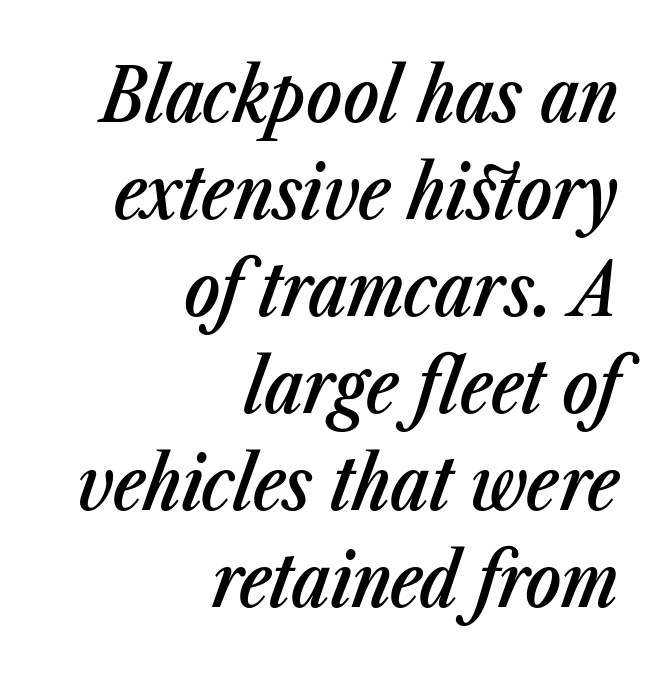
The image shows 74 px semibold, condensed type, italic (leaning right); set right-aligned, normal line spacing (1.31x), normal letter spacing, not underlined; low stroke contrast and a medium x-height.
